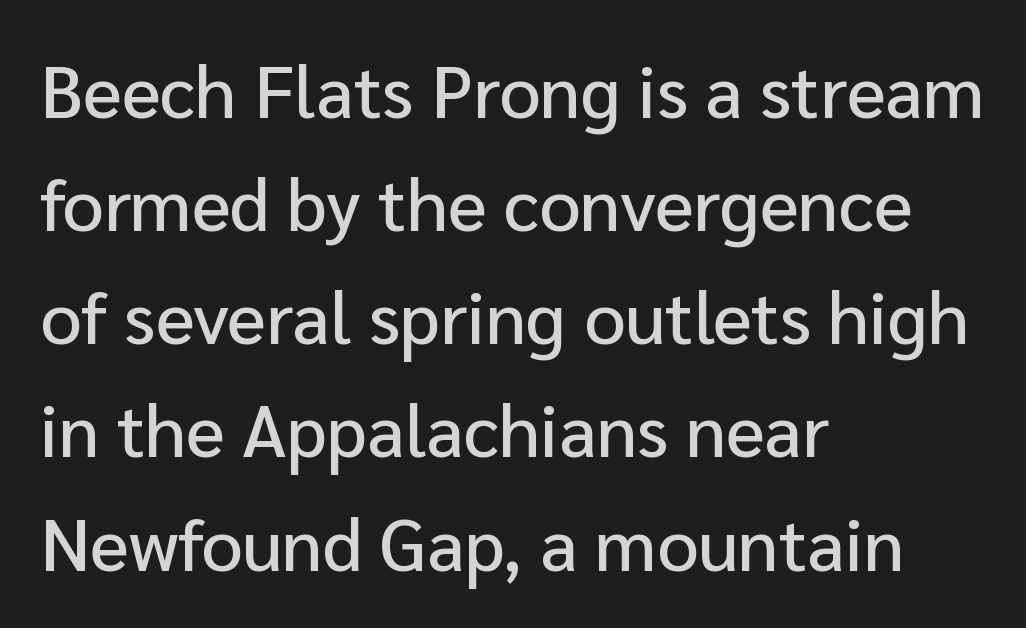
The image shows 73 px sans-serif type, upright; set left-aligned, normal line spacing (1.55x), normal letter spacing, not underlined; low stroke contrast and a medium x-height.
